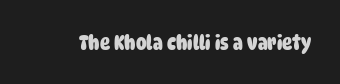
Q: Is the text bold? A: Yes.
Q: Is the text underlined? A: No.
Q: Is the spacing between letters normal or unusually wide? A: Normal.
